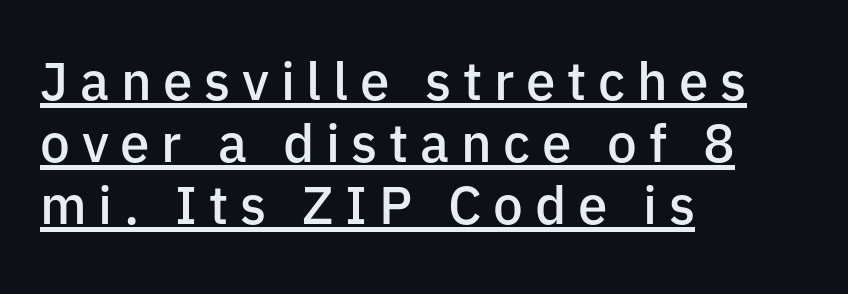
Q: Is the text bold? A: Semi-bold.
Q: Is the text italic (slanted)? A: No, it is upright.
Q: Is the typeface a serif or a sans-serif typeface? A: Sans-serif.
Q: Is the text underlined? A: Yes.
Q: How is the paragraph aligned? A: Left-aligned.
Q: Is the spacing between letters normal or unusually wide? A: Unusually wide.
Q: Width (condensed, normal, or wide)? A: Normal.
Q: Stroke contrast? A: Low.
Q: x-height? A: Medium.
Q: Monospaced? A: No.
